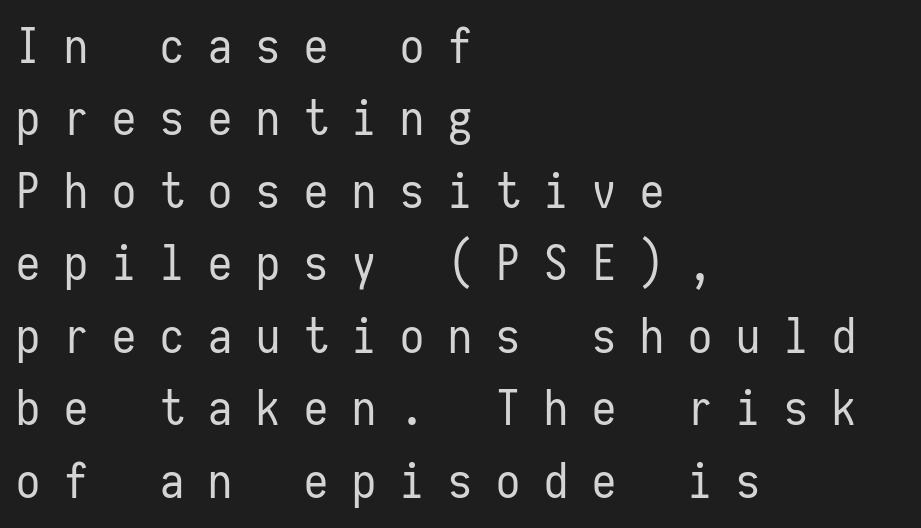
{"serif": "no", "italic": "no", "bold": "no", "weight": "regular", "width": "condensed", "stroke_contrast": "low", "x_height": "medium", "monospaced": "yes", "underline": "no", "align": "left", "line_spacing": "normal", "line_spacing_ratio": 1.51, "letter_spacing": "wide", "letter_spacing_em": 0.5, "glyph_px": 48}
